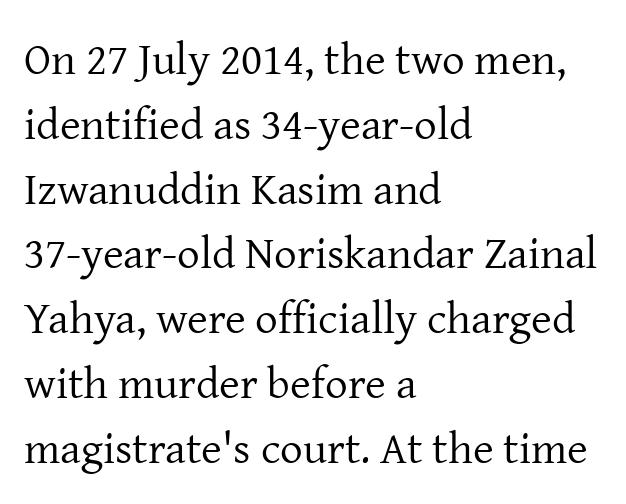
Q: Is the text bold? A: No.
Q: Is the text italic (slanted)? A: No, it is upright.
Q: Is the typeface a serif or a sans-serif typeface? A: Serif.
Q: Is the text underlined? A: No.
Q: How is the paragraph aligned? A: Left-aligned.
Q: Is the spacing between letters normal or unusually wide? A: Normal.
Q: Is the spacing between lines tight, normal or loose? A: Normal.
Q: Width (condensed, normal, or wide)? A: Normal.
Q: Stroke contrast? A: Low.
Q: x-height? A: Medium.
Q: Monospaced? A: No.
